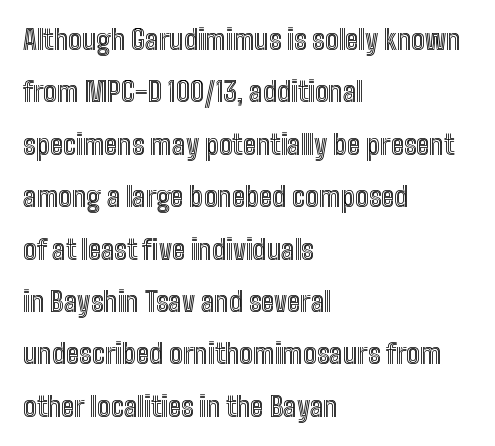
Q: Is the text italic (slanted)? A: No, it is upright.
Q: Is the text underlined? A: No.
Q: How is the paragraph aligned? A: Left-aligned.
Q: Is the spacing between letters normal or unusually wide? A: Normal.
Q: Is the spacing between lines tight, normal or loose? A: Loose.
